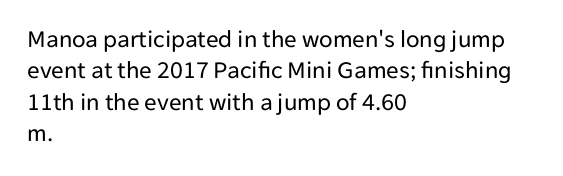
No letter is thick-stroked: the sample isn't bold. This is roman type, the default non-slanted kind. One glance says typical: line gaps are just what's usual. Plain, unruled lines of type. This sample is left-justified, so line endings fall wherever the words run out.
